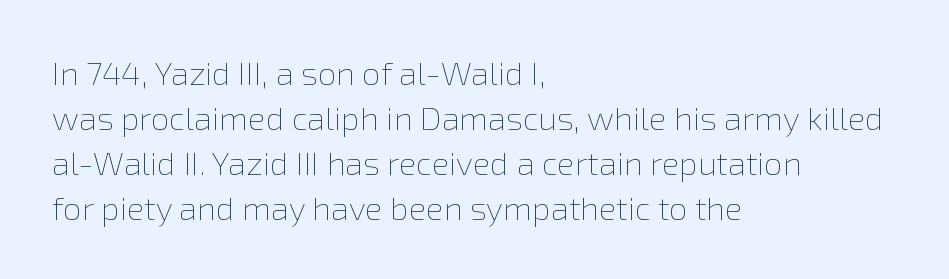
Inter-character spacing is left at the font's built-in metrics. This sample uses an upright cut, with every glyph sitting square on the baseline. These lines are rendered in a variable-pitch font. Stroke thickness stays within the range of a standard reading face or lighter. Check under the words: just untouched page. Each new line begins a customary step beneath the previous one.
